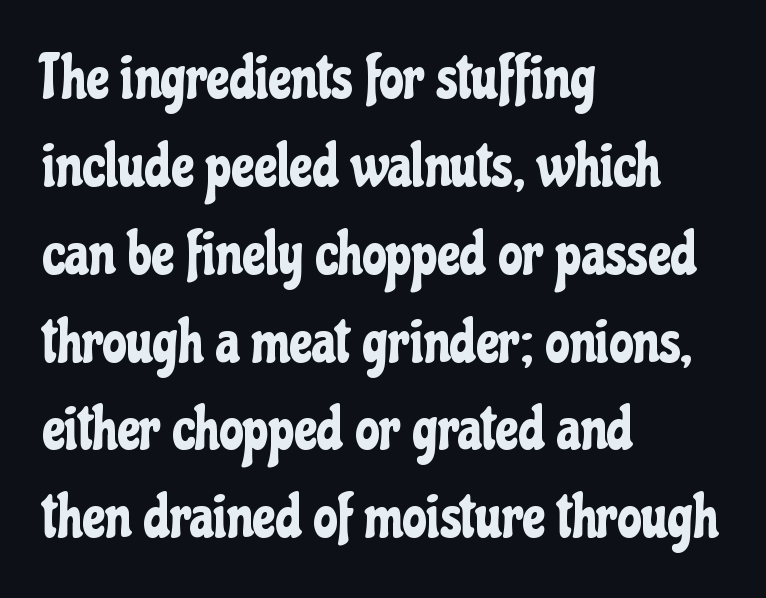
Caption: standard tracking, unaltered. Where is the straight margin? On the left. Every character sits straight up, as roman type does. The letters advance in unequal steps, a hallmark of proportional type.
